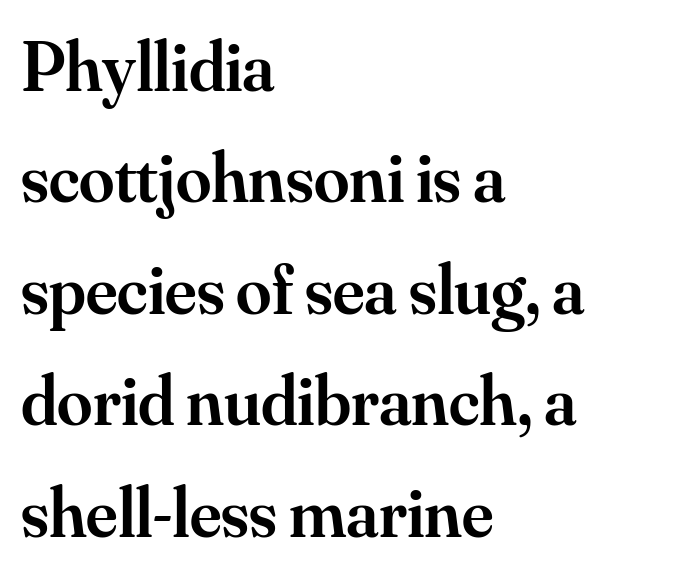
{"serif": "yes", "italic": "no", "bold": "semi", "weight": "semibold", "width": "normal", "stroke_contrast": "medium", "x_height": "small", "monospaced": "no", "underline": "no", "align": "left", "line_spacing": "normal", "line_spacing_ratio": 1.57, "letter_spacing": "normal", "letter_spacing_em": 0.0, "glyph_px": 71}
